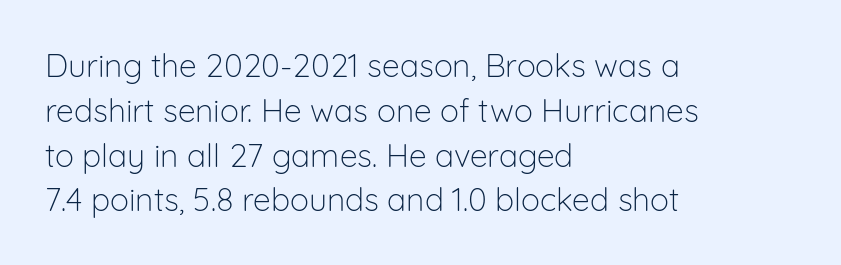
{"serif": "no", "italic": "no", "bold": "no", "weight": "light", "width": "normal", "stroke_contrast": "low", "x_height": "medium", "monospaced": "no", "underline": "no", "align": "left", "line_spacing": "normal", "line_spacing_ratio": 1.4, "letter_spacing": "normal", "letter_spacing_em": 0.0, "glyph_px": 32}
